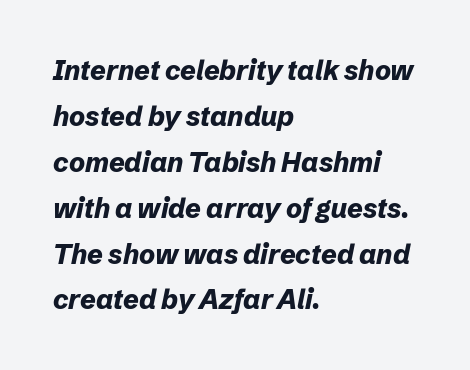
{"italic": "yes", "lean": "right", "slant_degrees": 12, "bold": "yes", "underline": "no", "align": "left", "line_spacing": "normal", "line_spacing_ratio": 1.7, "letter_spacing": "normal", "letter_spacing_em": 0.0, "glyph_px": 27}
